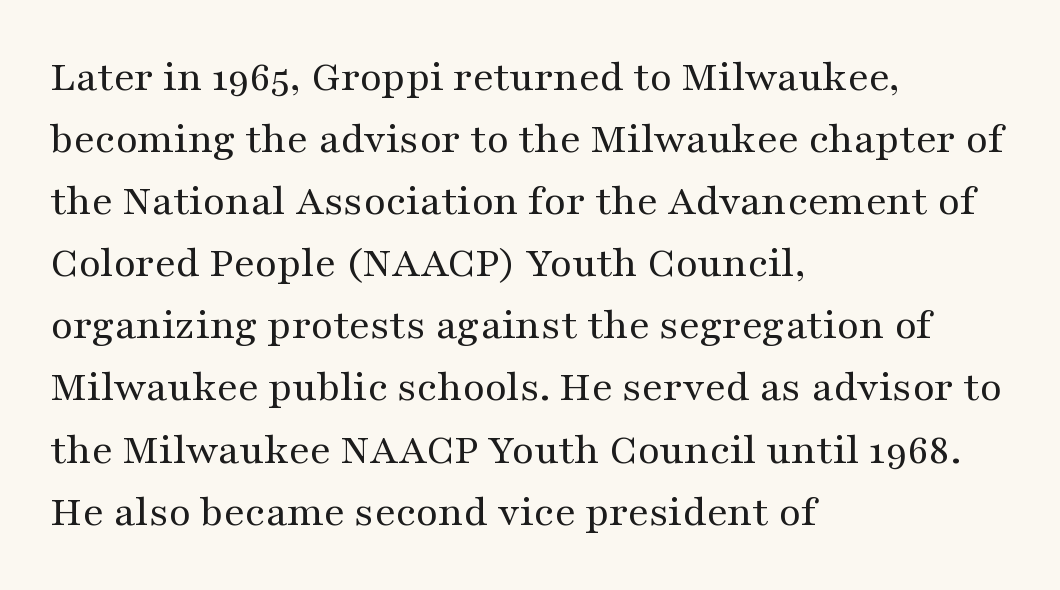
Leftover space on each line is placed entirely after the last word. You could not count columns in this text — the font is proportionally spaced. Do the letters lean? They stand straight. The specimen omits any rule beneath the text block's lines. Tracking here is standard; glyphs follow each other at the usual distance.
